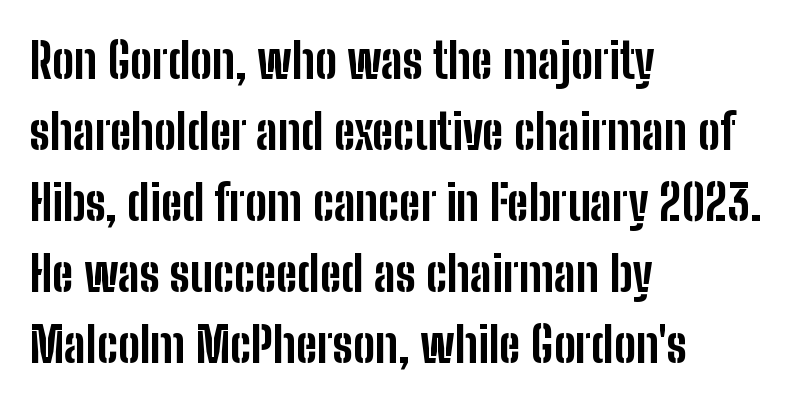
Words float on clear page, feet unadorned. This sample has the flowing, uneven cadence of proportional lettering. Each line starts at the same left margin while the right side varies. Look at the stroke-to-counter ratio: heavy, a bold.
